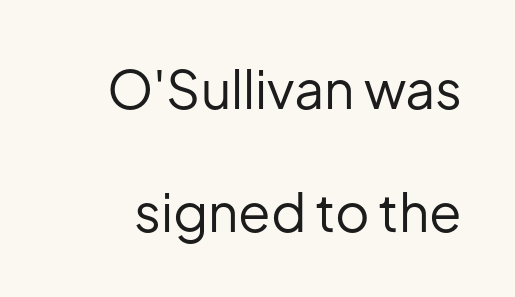
Q: Is the text bold? A: No.
Q: Is the text italic (slanted)? A: No, it is upright.
Q: Is the typeface a serif or a sans-serif typeface? A: Sans-serif.
Q: Is the text underlined? A: No.
Q: Is the spacing between letters normal or unusually wide? A: Normal.
Q: Is the spacing between lines tight, normal or loose? A: Loose.
Q: Width (condensed, normal, or wide)? A: Normal.
Q: Stroke contrast? A: Low.
Q: x-height? A: Medium.
Q: Monospaced? A: No.
